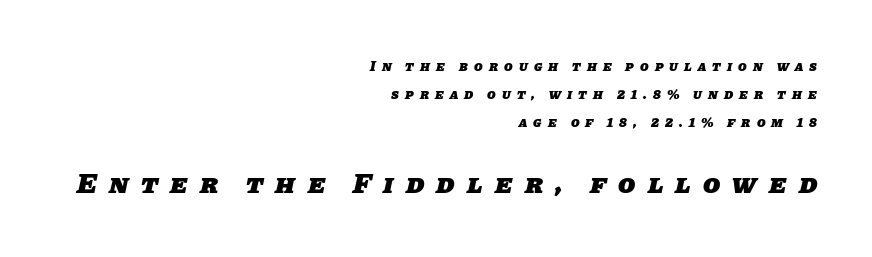
{"bold": "yes", "weight": "heavy", "width": "normal", "stroke_contrast": "low", "x_height": "large", "monospaced": "no", "underline": "no", "align": "right", "line_spacing": "loose", "line_spacing_ratio": 1.99, "letter_spacing": "wide", "letter_spacing_em": 0.44, "larger_block": "second", "size_ratio": 2.0, "glyph_px": 28}
